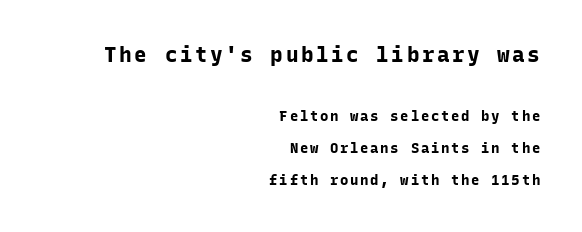
{"italic": "no", "bold": "yes", "underline": "no", "align": "right", "line_spacing": "loose", "line_spacing_ratio": 2.29, "larger_block": "first", "size_ratio": 1.5, "glyph_px": 21}
